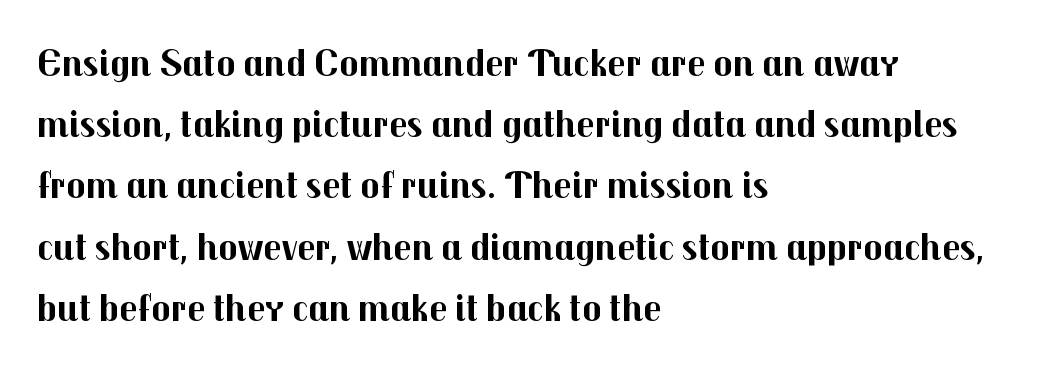
The image shows 40 px bold sans-serif type, upright; set left-aligned, normal line spacing (1.53x), normal letter spacing, not underlined; medium stroke contrast and a medium x-height.
